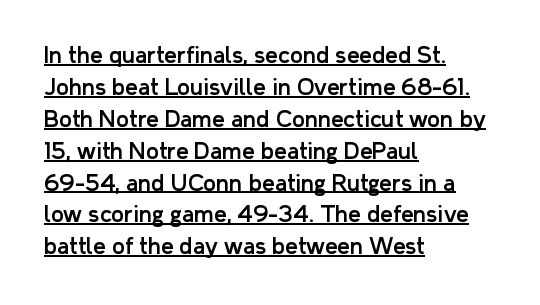
Q: Is the text italic (slanted)? A: No, it is upright.
Q: Is the text underlined? A: Yes.
Q: How is the paragraph aligned? A: Left-aligned.
Q: Is the spacing between letters normal or unusually wide? A: Normal.
Q: Is the spacing between lines tight, normal or loose? A: Normal.
